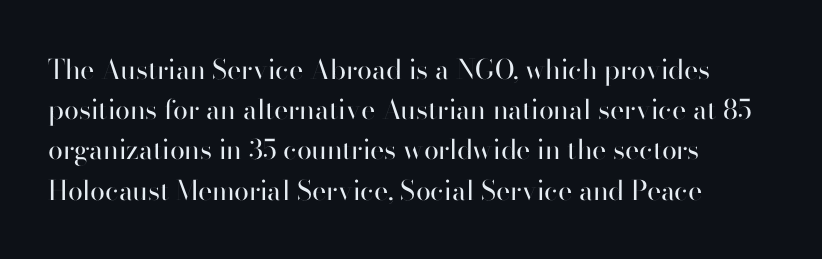
Q: Is the text bold? A: No.
Q: Is the text italic (slanted)? A: No, it is upright.
Q: Is the text underlined? A: No.
Q: How is the paragraph aligned? A: Left-aligned.
Q: Is the spacing between letters normal or unusually wide? A: Normal.
Q: Is the spacing between lines tight, normal or loose? A: Normal.
